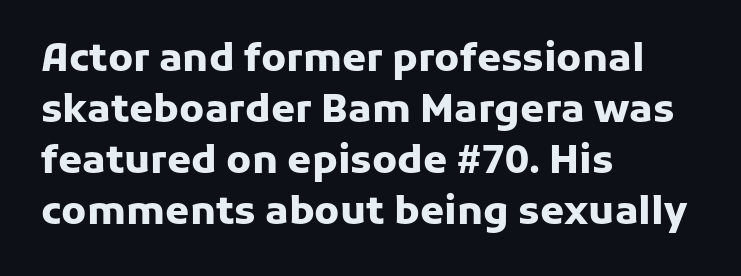
The image shows 39 px heavy sans-serif type, upright; set left-aligned, normal line spacing (1.31x), normal letter spacing, not underlined; low stroke contrast and a medium x-height.
